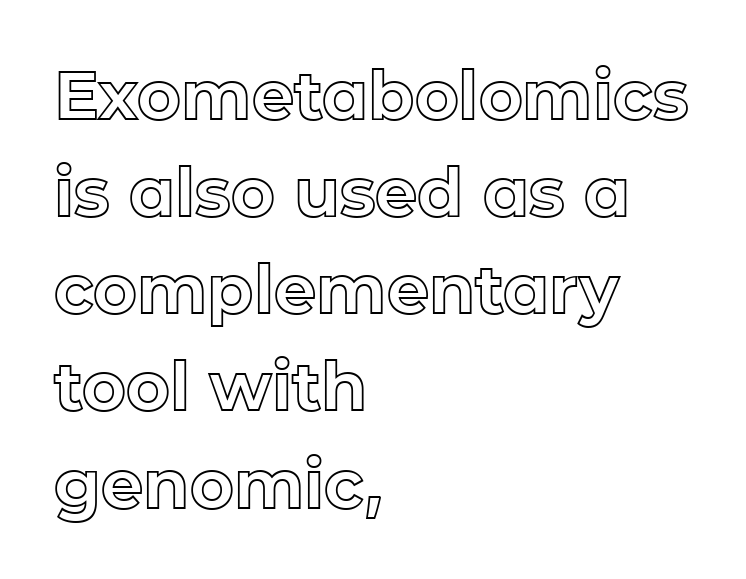
A typesetter would mark this as roman, not italic. The area under the type is left untouched. This sample has the flowing, uneven cadence of proportional lettering. The leading is moderate, giving the passage an even texture.
